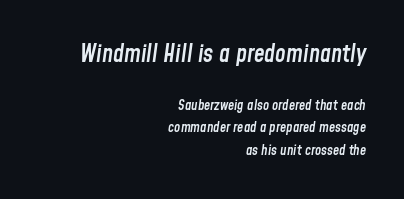
{"italic": "yes", "lean": "right", "slant_degrees": 8, "bold": "semi", "underline": "no", "align": "right", "line_spacing": "normal", "line_spacing_ratio": 1.61, "letter_spacing": "normal", "letter_spacing_em": 0.0, "larger_block": "first", "size_ratio": 1.71, "glyph_px": 24}
